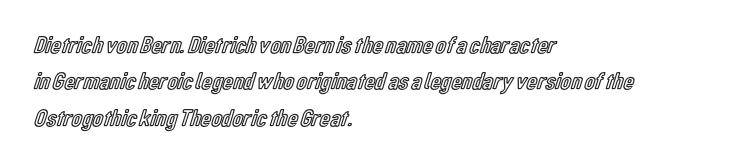
Q: Is the text italic (slanted)? A: Yes.
Q: Is the text underlined? A: No.
Q: How is the paragraph aligned? A: Left-aligned.
Q: Is the spacing between letters normal or unusually wide? A: Normal.
Q: Is the spacing between lines tight, normal or loose? A: Normal.
